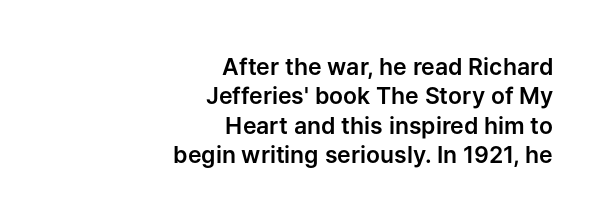
Q: Is the text italic (slanted)? A: No, it is upright.
Q: Is the text underlined? A: No.
Q: How is the paragraph aligned? A: Right-aligned.
Q: Is the spacing between letters normal or unusually wide? A: Normal.
Q: Is the spacing between lines tight, normal or loose? A: Normal.
